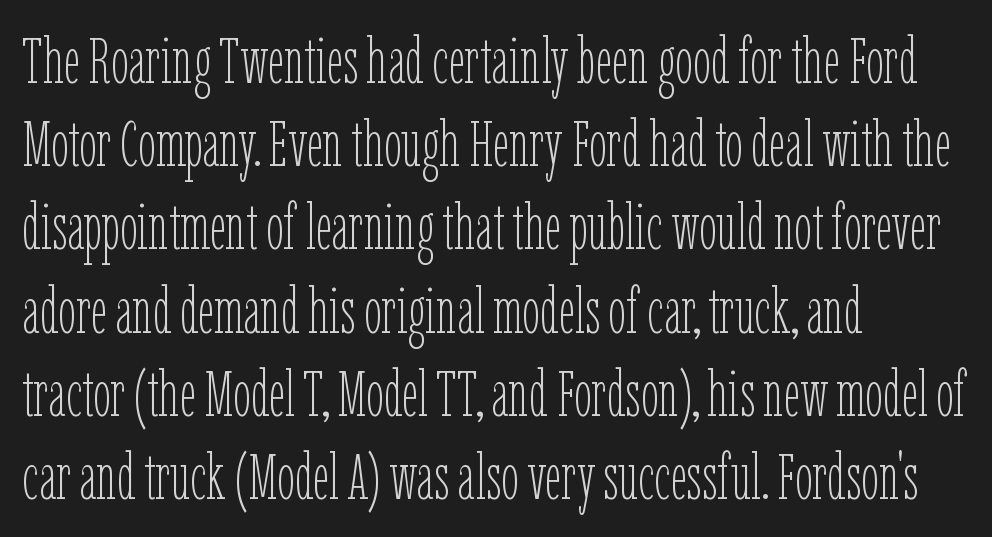
Q: Is the text bold? A: No.
Q: Is the text italic (slanted)? A: No, it is upright.
Q: Is the text underlined? A: No.
Q: How is the paragraph aligned? A: Left-aligned.
Q: Is the spacing between letters normal or unusually wide? A: Normal.
Q: Is the spacing between lines tight, normal or loose? A: Normal.
Q: Width (condensed, normal, or wide)? A: Condensed.
Q: Stroke contrast? A: Low.
Q: x-height? A: Medium.
Q: Monospaced? A: No.
